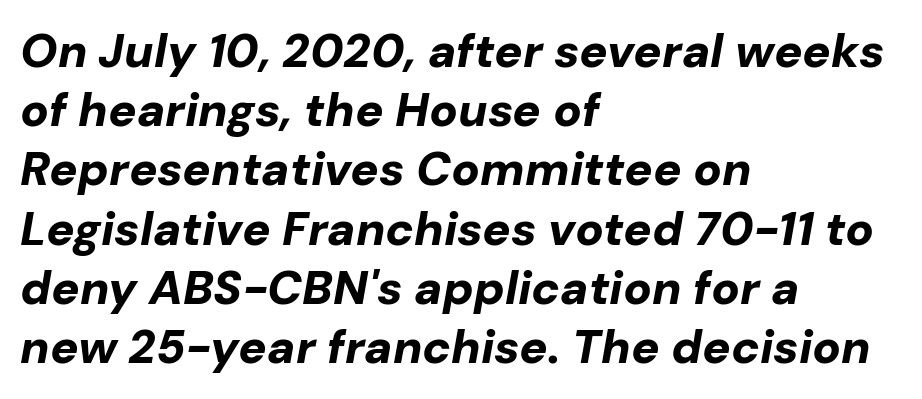
The image shows 47 px bold type, italic (leaning right); set left-aligned, normal line spacing (1.26x), normal letter spacing, not underlined; low stroke contrast and a medium x-height.
